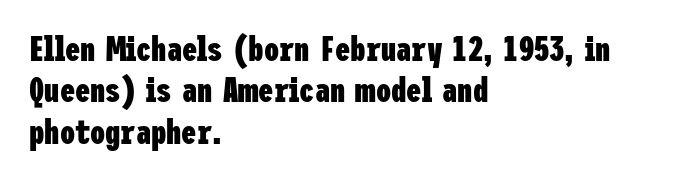
Q: Is the text bold? A: Yes.
Q: Is the text italic (slanted)? A: No, it is upright.
Q: Is the typeface a serif or a sans-serif typeface? A: Sans-serif.
Q: Is the text underlined? A: No.
Q: How is the paragraph aligned? A: Left-aligned.
Q: Is the spacing between letters normal or unusually wide? A: Normal.
Q: Width (condensed, normal, or wide)? A: Condensed.
Q: Stroke contrast? A: Low.
Q: x-height? A: Medium.
